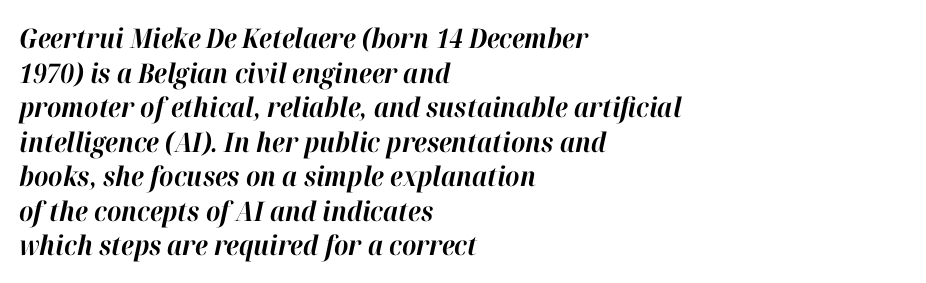
The image shows 27 px bold type, italic (leaning right); set left-aligned, normal line spacing (1.28x), normal letter spacing, not underlined.
